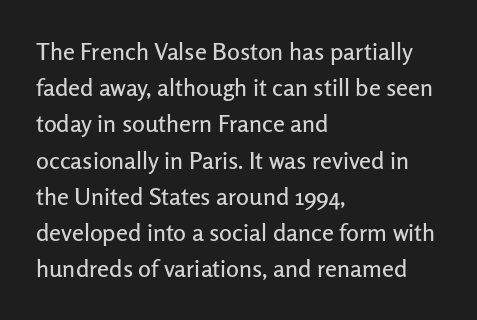
Leading: standard. Ascenders rise straight up at ninety degrees. Nobody drew a line under any word here. Here the glyphs are tracked normally, forming tight word shapes. All the whitespace from short lines collects on the right.
